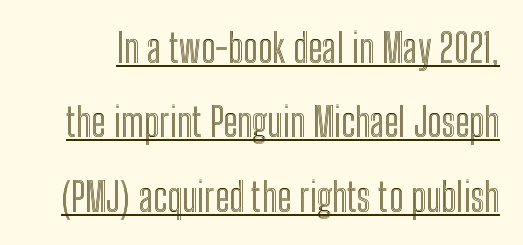
This sample trades compactness for vertical openness between lines. The passage shown is typed in a proportional face where columns would drift. In designer terms, the underline attribute is active on this setting. Nobody touched the tracking dial on this one. In terms of posture, this sample is upright.
